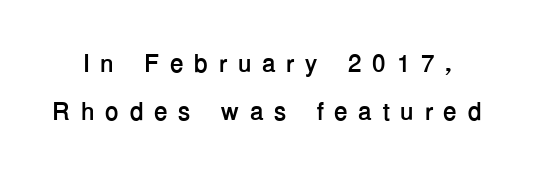
The image shows 25 px bold type, upright; set loose line spacing (1.93x), unusually wide letter spacing (+0.42 em), not underlined.
